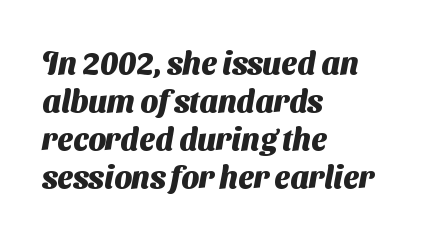
Observe the absence of serifs on each vertical stroke in this sample. Plenty of ink on the page — the face is bold. The string is rendered with underlining switched off. Looks like regular typesetting: each glyph gets only the width it needs. The ragged edge is on the right, which tells us the setting is flush left.
